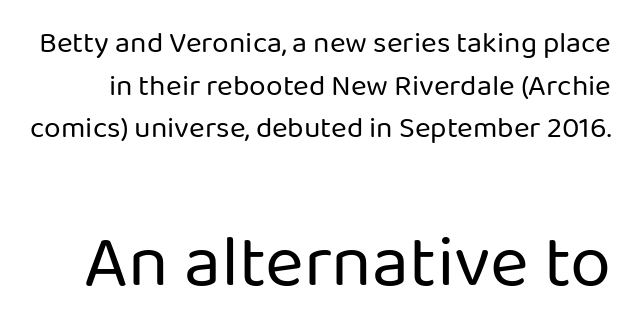
The image shows 74 px regular-weight sans-serif type, upright; set normal line spacing (1.42x), normal letter spacing, not underlined; the second (bottom) block is 2.47x larger; low stroke contrast and a medium x-height.
